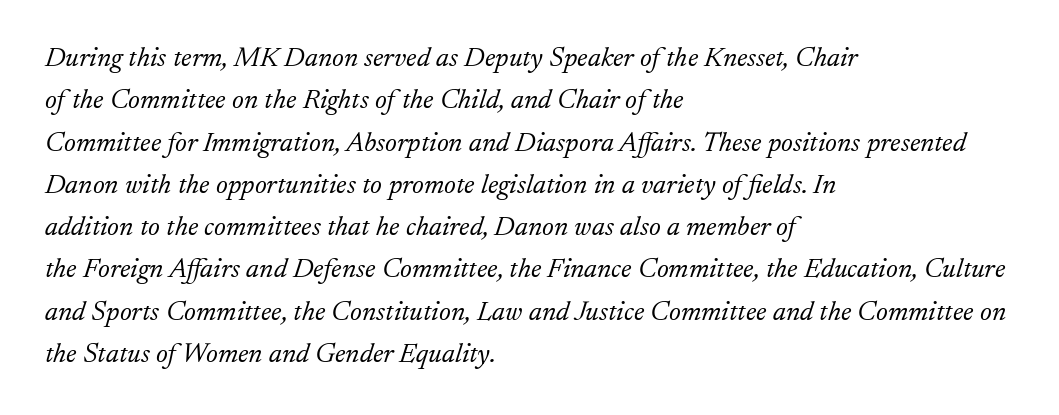
The image shows 28 px light serif type, italic (leaning right); set left-aligned, normal line spacing (1.51x), normal letter spacing, not underlined; low stroke contrast and a small x-height.
